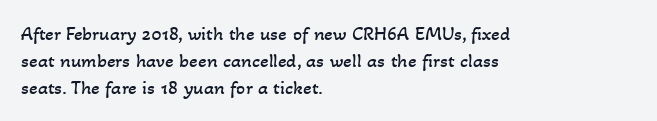
Q: Is the text bold? A: No.
Q: Is the text underlined? A: No.
Q: How is the paragraph aligned? A: Left-aligned.
Q: Is the spacing between letters normal or unusually wide? A: Normal.
Q: Is the spacing between lines tight, normal or loose? A: Normal.
